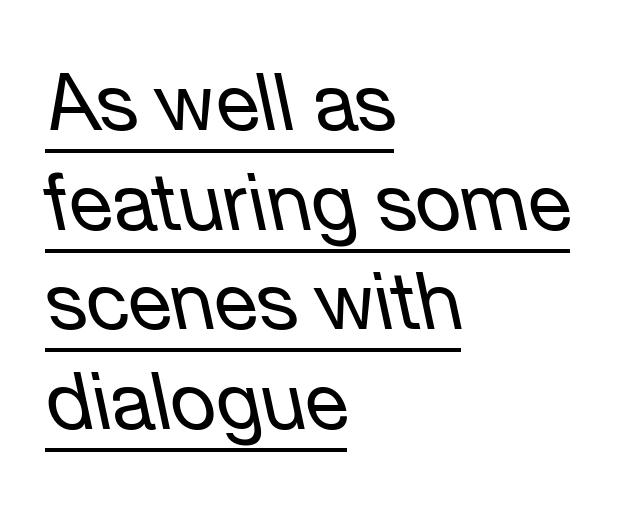
The image shows 79 px regular-weight type, italic (leaning left); set left-aligned, normal line spacing (1.26x), normal letter spacing, underlined; low stroke contrast and a medium x-height.
